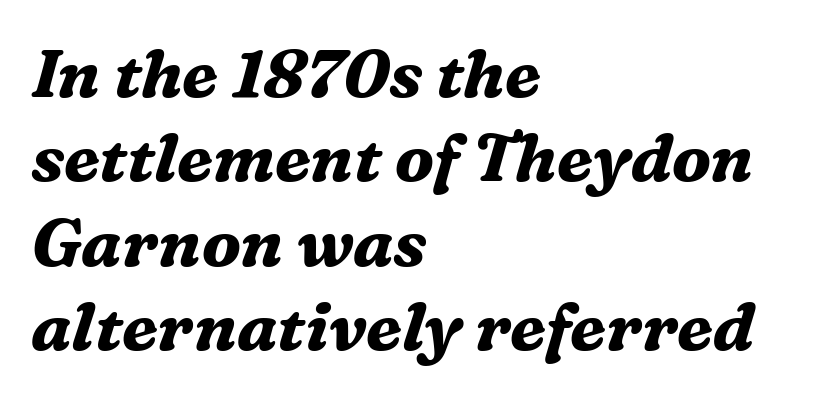
Normally led — the rows are evenly, conventionally spaced. Honestly, the letter spacing is just normal — you wouldn't notice it. You can tell it's italic because the verticals aren't actually vertical. Yep, those are serifs on the letters.
